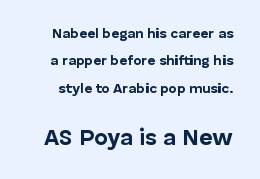
Quick note: not italic, upright. In this sample the second text group is rendered at the bigger scale. Underline: absent. Plenty of ink on the page — the face is bold. Is there much room between lines? Yes — plenty of vertical air separates them.
